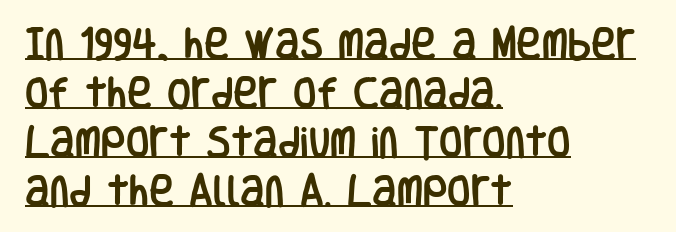
{"serif": "no", "italic": "no", "width": "condensed", "stroke_contrast": "low", "x_height": "large", "monospaced": "no", "underline": "yes", "align": "left", "line_spacing": "normal", "line_spacing_ratio": 1.44, "letter_spacing": "normal", "letter_spacing_em": 0.0, "glyph_px": 34}
